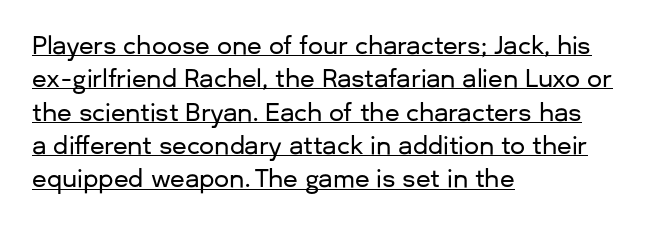
Q: Is the text italic (slanted)? A: No, it is upright.
Q: Is the text underlined? A: Yes.
Q: How is the paragraph aligned? A: Left-aligned.
Q: Is the spacing between letters normal or unusually wide? A: Normal.
Q: Is the spacing between lines tight, normal or loose? A: Normal.
